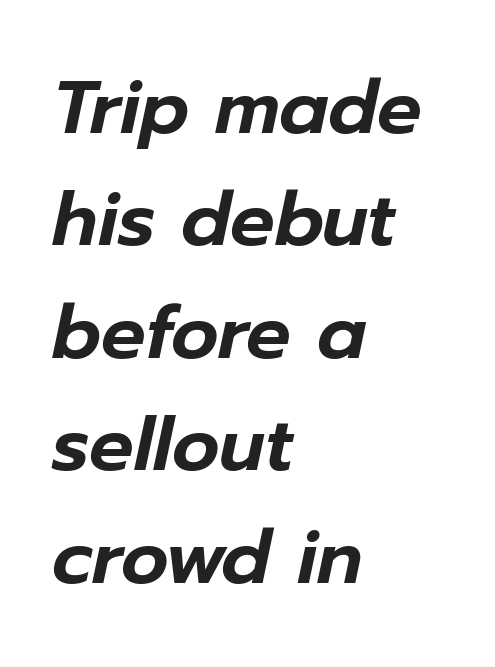
Q: Is the text italic (slanted)? A: Yes, it leans right by about 12 degrees.
Q: Is the text underlined? A: No.
Q: How is the paragraph aligned? A: Left-aligned.
Q: Is the spacing between letters normal or unusually wide? A: Normal.
Q: Is the spacing between lines tight, normal or loose? A: Normal.
Q: Width (condensed, normal, or wide)? A: Normal.
Q: Stroke contrast? A: Low.
Q: x-height? A: Medium.
Q: Monospaced? A: No.
